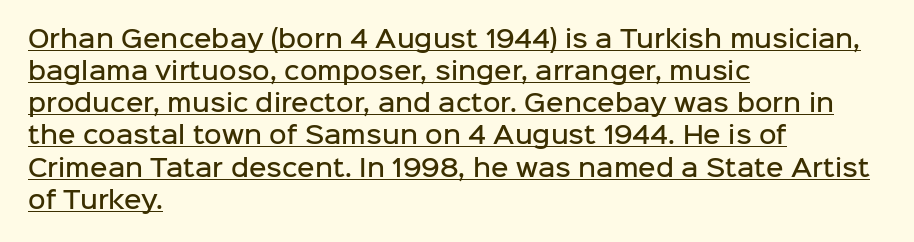
Q: Is the text bold? A: Semi-bold.
Q: Is the text italic (slanted)? A: No, it is upright.
Q: Is the text underlined? A: Yes.
Q: How is the paragraph aligned? A: Left-aligned.
Q: Is the spacing between letters normal or unusually wide? A: Normal.
Q: Is the spacing between lines tight, normal or loose? A: Normal.
